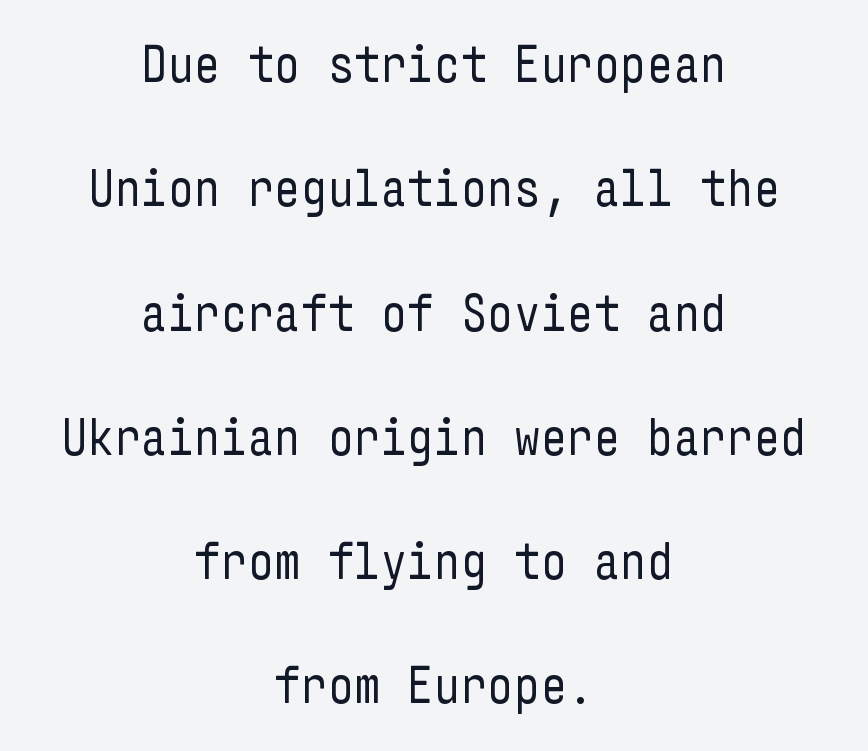
{"serif": "no", "italic": "no", "bold": "no", "weight": "regular", "width": "condensed", "stroke_contrast": "low", "x_height": "medium", "underline": "no", "align": "center", "line_spacing": "loose", "line_spacing_ratio": 2.39, "letter_spacing": "normal", "letter_spacing_em": 0.0, "glyph_px": 52}
